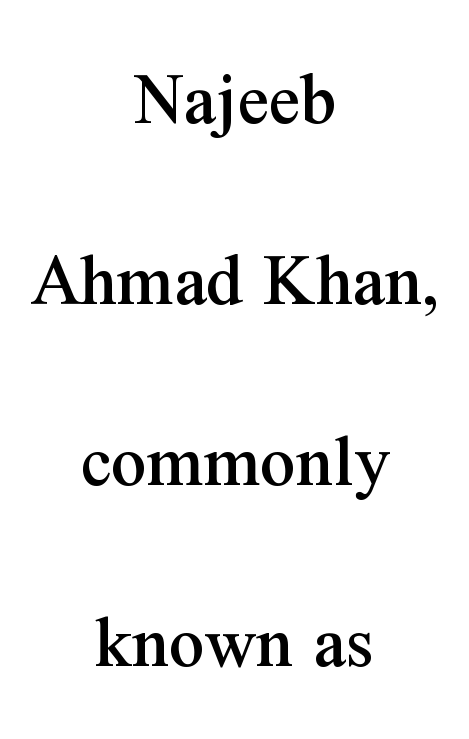
The image shows 78 px serif type, upright; set centered, loose line spacing (2.32x), normal letter spacing, not underlined; medium stroke contrast and a medium x-height.
